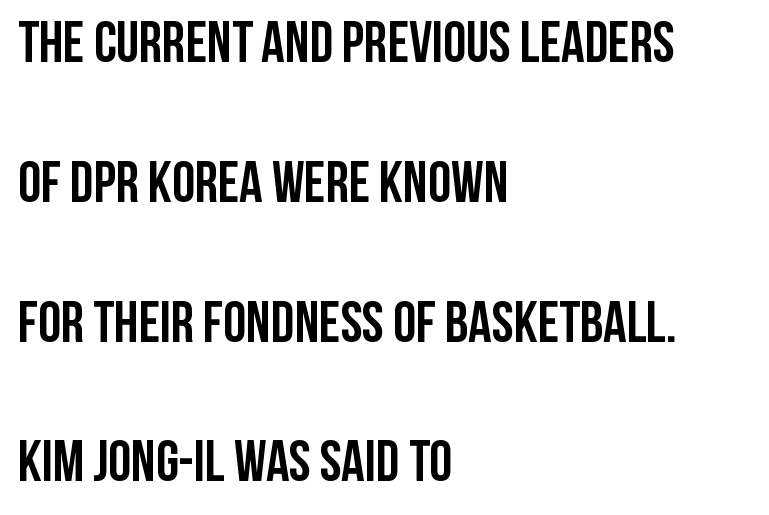
The image shows 58 px semibold, condensed sans-serif type, upright; set left-aligned, loose line spacing (2.41x), normal letter spacing, not underlined; low stroke contrast and a large x-height.
